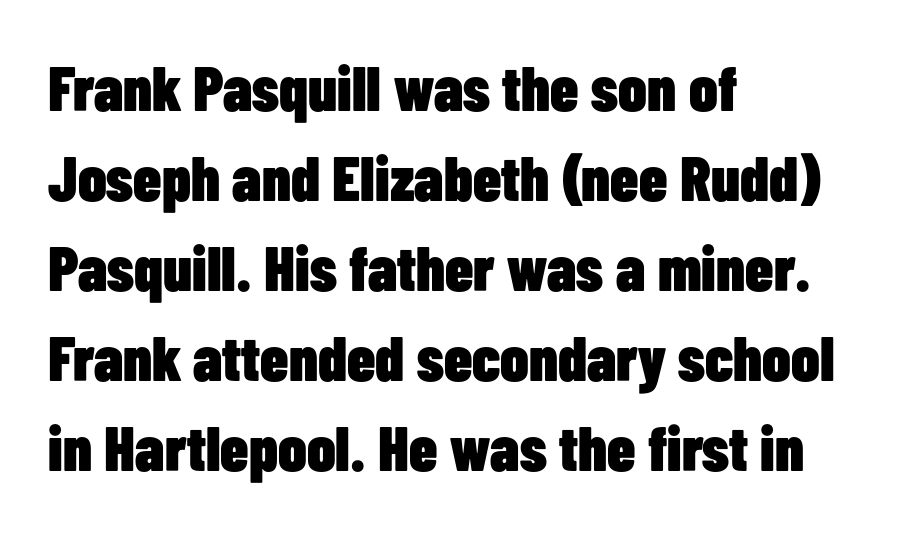
The image shows 63 px heavy, condensed sans-serif type, upright; set left-aligned, normal line spacing (1.43x), normal letter spacing, not underlined; low stroke contrast and a medium x-height.
